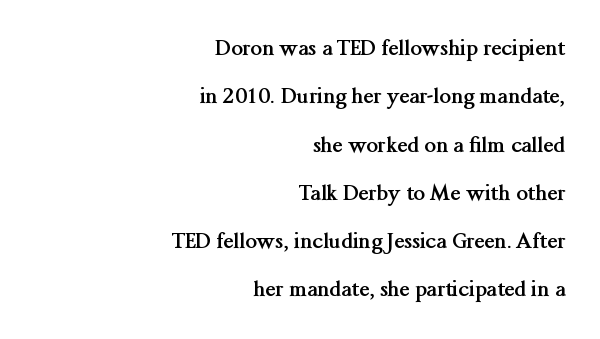
A clean baseline with only descenders dipping below it. Thick stems and heavy bowls — unmistakably bold. Compared with typical paragraphs, the rows here are farther apart. All the whitespace from short lines collects on the left.
